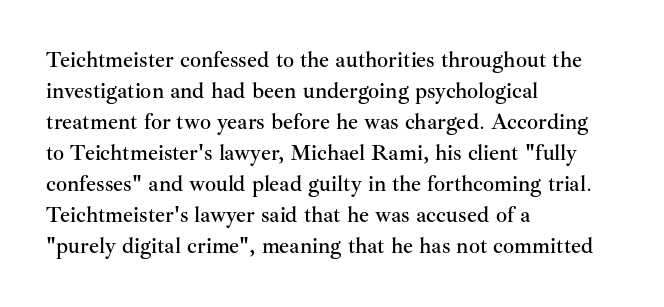
The image shows 22 px text type, upright; set left-aligned, normal line spacing (1.41x), normal letter spacing, not underlined.
